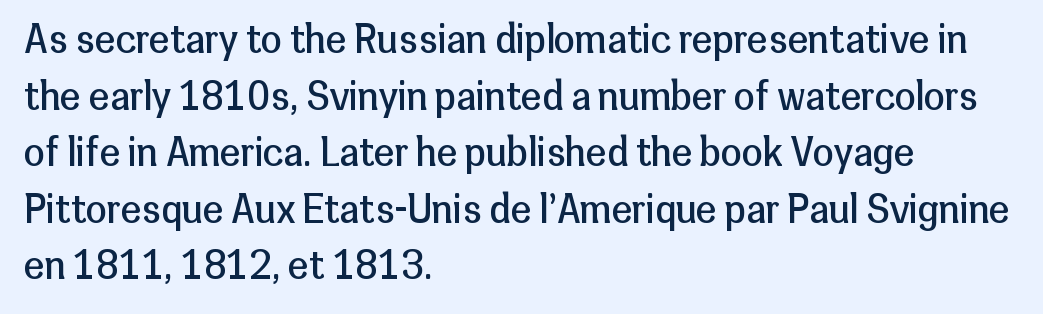
The passage shown is typed in a proportional face where columns would drift. Leftover space on each line is placed entirely after the last word. Is this a heavy cut? Hardly; it is regular or lighter. The baseline area is clear. No italicization has been applied; the sample stays upright. The glyphs in this specimen are sans serif.
